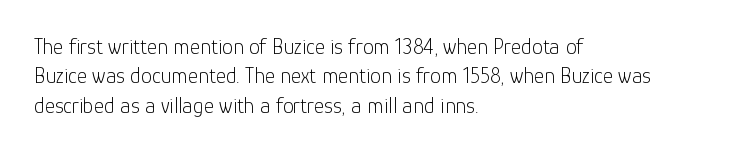
Q: Is the text bold? A: No.
Q: Is the text italic (slanted)? A: No, it is upright.
Q: Is the text underlined? A: No.
Q: How is the paragraph aligned? A: Left-aligned.
Q: Is the spacing between letters normal or unusually wide? A: Normal.
Q: Is the spacing between lines tight, normal or loose? A: Normal.
